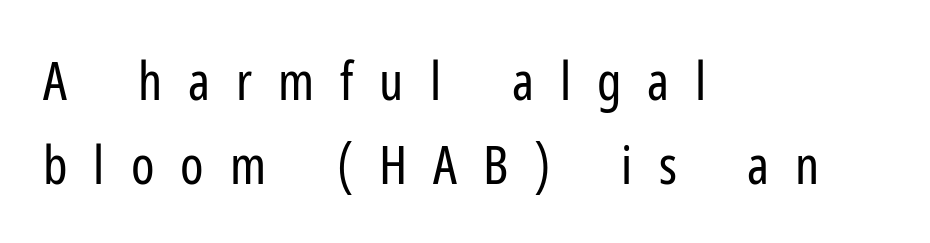
Check where the strokes stop: nothing finishes them off — pure sans. No letter is thick-stroked: the sample isn't bold. When letters stand straight like this, we call the style roman or upright. The text block is weighted toward the left margin, trailing off unevenly rightward.
